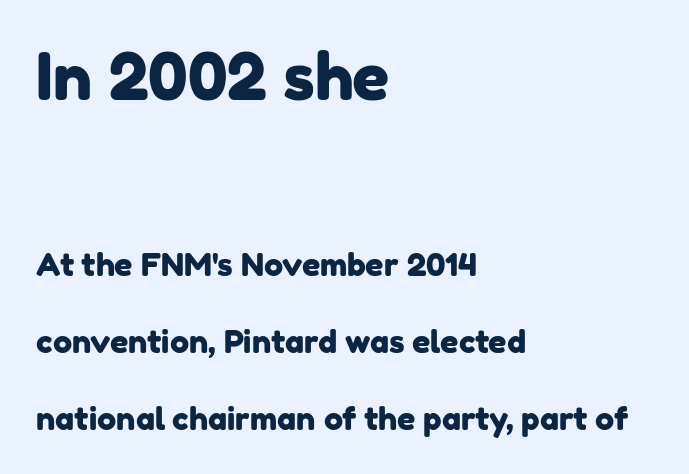
Q: Is the typeface a serif or a sans-serif typeface? A: Sans-serif.
Q: Is the text underlined? A: No.
Q: How is the paragraph aligned? A: Left-aligned.
Q: Is the spacing between letters normal or unusually wide? A: Normal.
Q: Is the spacing between lines tight, normal or loose? A: Loose.
Q: Which block of text is set in a larger size, the first (top) or the second (bottom)? A: The first (top) one.
Q: Width (condensed, normal, or wide)? A: Normal.
Q: Stroke contrast? A: Low.
Q: x-height? A: Medium.
Q: Monospaced? A: No.
